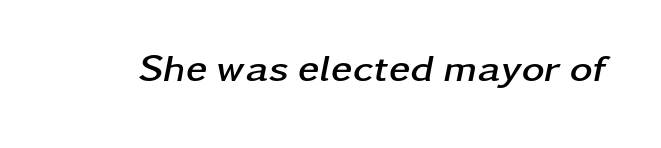
The image shows 39 px semibold, wide type, italic (leaning right); set normal letter spacing, not underlined; low stroke contrast and a medium x-height.
